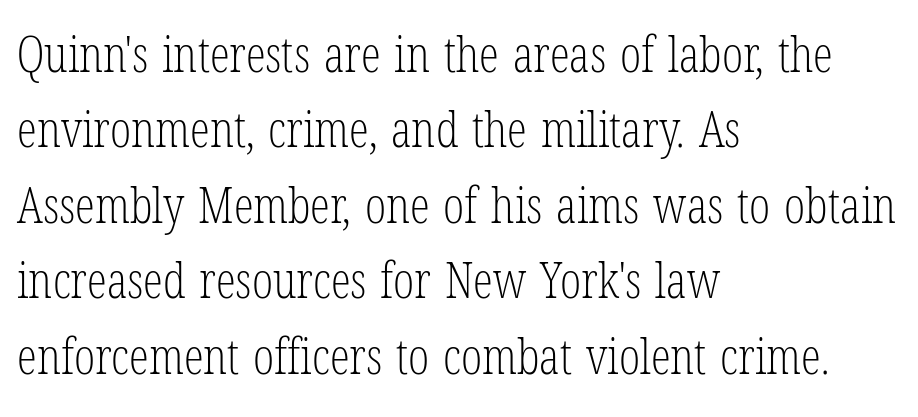
{"serif": "yes", "italic": "no", "bold": "no", "weight": "light", "width": "condensed", "stroke_contrast": "low", "x_height": "medium", "monospaced": "no", "underline": "no", "align": "left", "line_spacing": "normal", "line_spacing_ratio": 1.51, "letter_spacing": "normal", "letter_spacing_em": 0.0, "glyph_px": 50}
